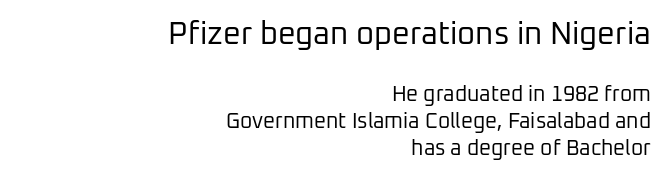
The image shows 31 px regular-weight sans-serif type, upright; set right-aligned, normal line spacing (1.29x), normal letter spacing, not underlined; the first (top) block is 1.48x larger; low stroke contrast and a medium x-height.
